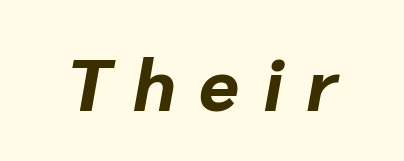
The image shows 73 px bold type, italic (leaning right); set unusually wide letter spacing (+0.32 em), not underlined; low stroke contrast and a medium x-height.
